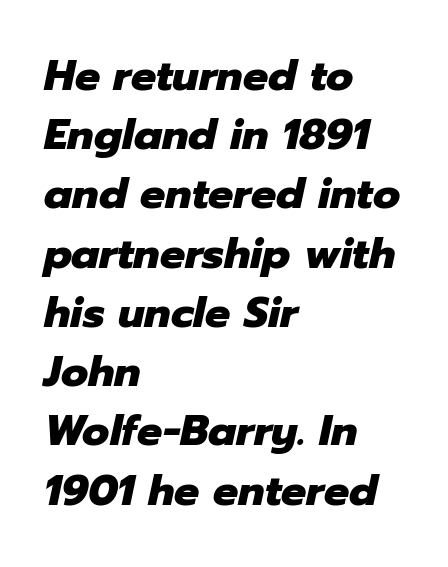
{"italic": "yes", "lean": "right", "slant_degrees": 12, "bold": "yes", "weight": "heavy", "width": "normal", "stroke_contrast": "low", "x_height": "medium", "monospaced": "no", "underline": "no", "align": "left", "line_spacing": "normal", "line_spacing_ratio": 1.41, "letter_spacing": "normal", "letter_spacing_em": 0.0, "glyph_px": 42}
